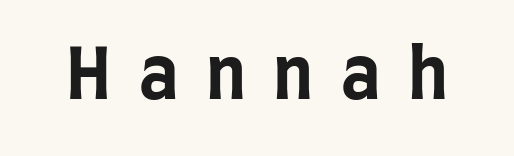
{"serif": "no", "italic": "no", "bold": "yes", "weight": "bold", "width": "condensed", "stroke_contrast": "low", "x_height": "large", "monospaced": "no", "underline": "no", "letter_spacing": "wide", "letter_spacing_em": 0.4, "glyph_px": 69}
